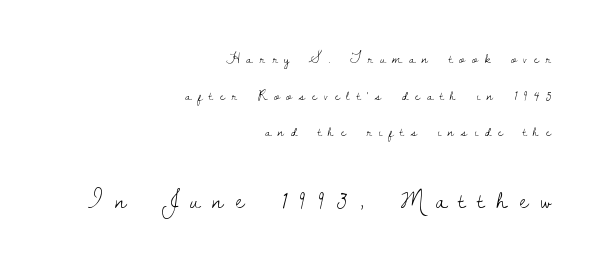
The image shows 27 px text type; set right-aligned, loose line spacing (2.44x), unusually wide letter spacing (+0.46 em), not underlined; the second (bottom) block is 1.8x larger.
